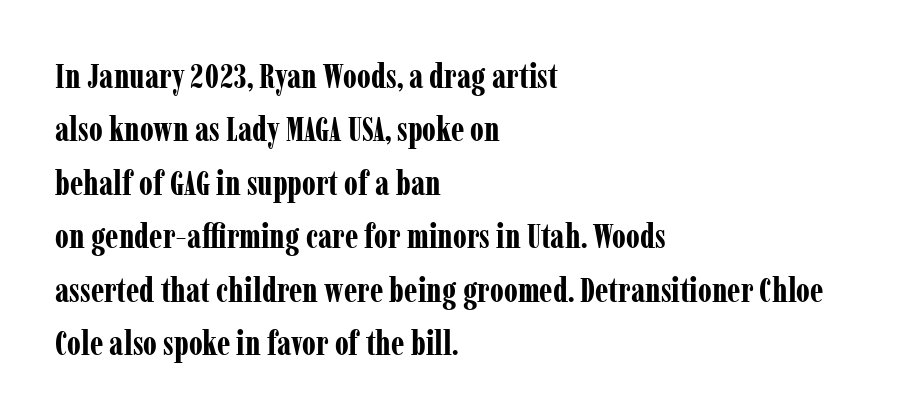
The image shows 34 px bold, condensed serif type, upright; set left-aligned, normal line spacing (1.57x), normal letter spacing, not underlined; low stroke contrast and a medium x-height.
